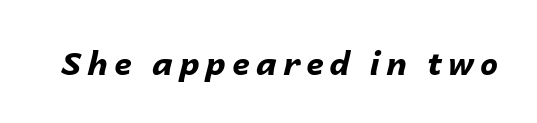
Q: Is the text bold? A: Yes.
Q: Is the text italic (slanted)? A: Yes, it leans right by about 14 degrees.
Q: Is the text underlined? A: No.
Q: Width (condensed, normal, or wide)? A: Normal.
Q: Stroke contrast? A: Low.
Q: x-height? A: Medium.
Q: Monospaced? A: No.
